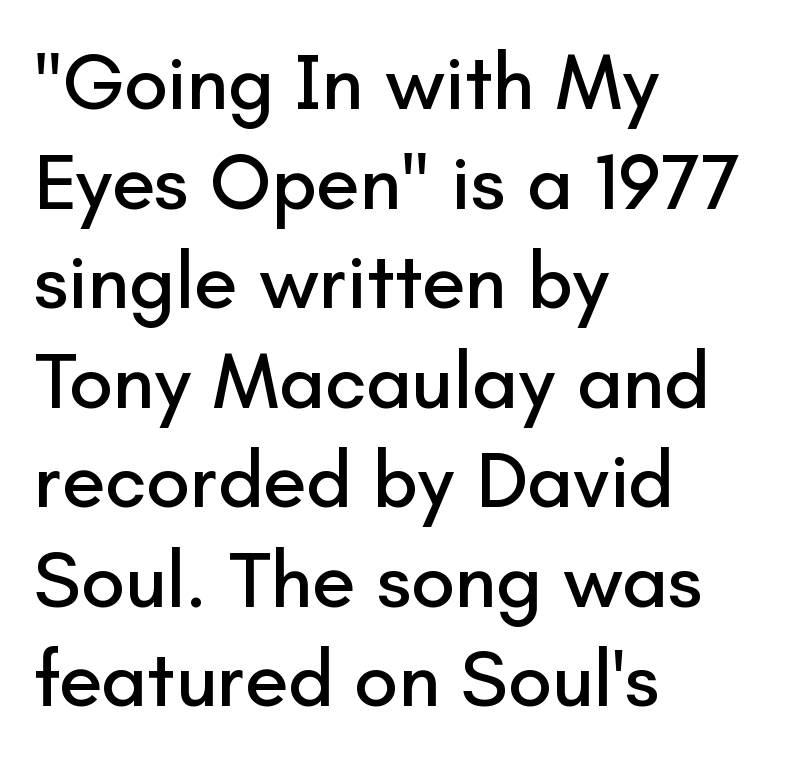
The paragraph shown leans on its left margin. The glyphs are unaccompanied by any horizontal stroke below them. Serif or sans? Sans — the stroke terminals are bare. The letters advance in unequal steps, a hallmark of proportional type. The line texture is even and compact thanks to regular tracking.
